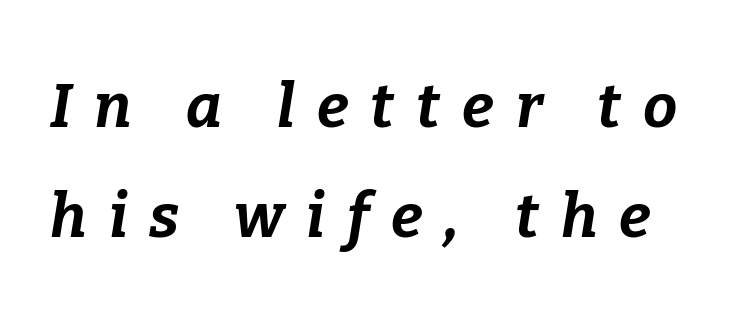
{"italic": "yes", "lean": "right", "slant_degrees": 9, "bold": "yes", "weight": "bold", "width": "normal", "stroke_contrast": "low", "x_height": "medium", "monospaced": "no", "underline": "no", "line_spacing_ratio": 1.81, "letter_spacing": "wide", "letter_spacing_em": 0.36, "glyph_px": 61}
